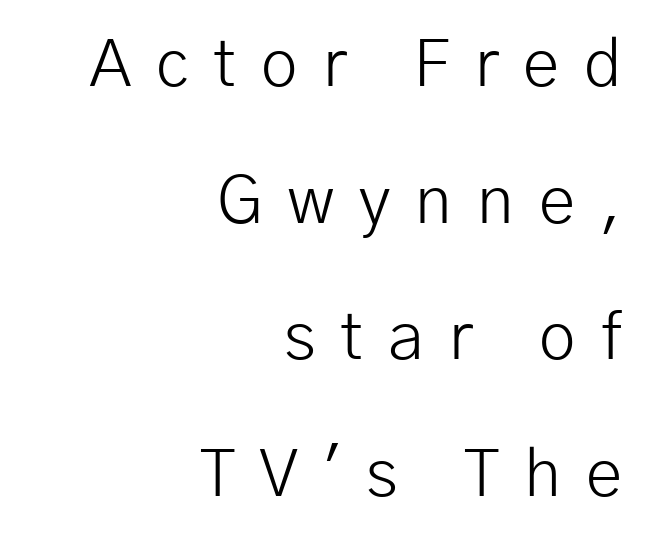
On a weight scale, this lands at 450 or below. Baseline-to-baseline distance is far greater than the letter height. Varying glyph widths throughout — classic text-font behaviour. Observe the absence of serifs on each vertical stroke in this sample. Short and long lines alike share a common ending point at right. The zone under the glyphs is completely vacant.
